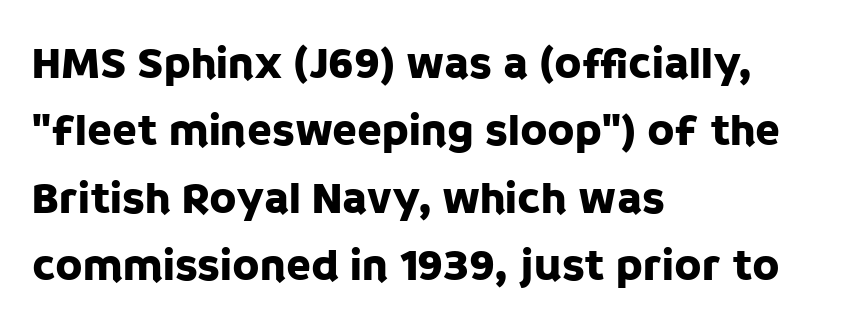
{"serif": "no", "italic": "no", "width": "normal", "stroke_contrast": "low", "x_height": "large", "monospaced": "no", "underline": "no", "align": "left", "line_spacing": "normal", "line_spacing_ratio": 1.5, "letter_spacing": "normal", "letter_spacing_em": 0.0, "glyph_px": 45}
